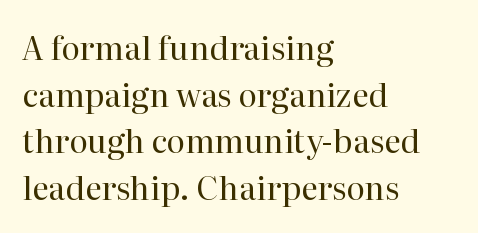
No word sits above an underline. Stem width sits at or under what a default text font uses. The lettering holds an erect, upright posture throughout. Is the block centered? No — it sits flush against the left margin.
